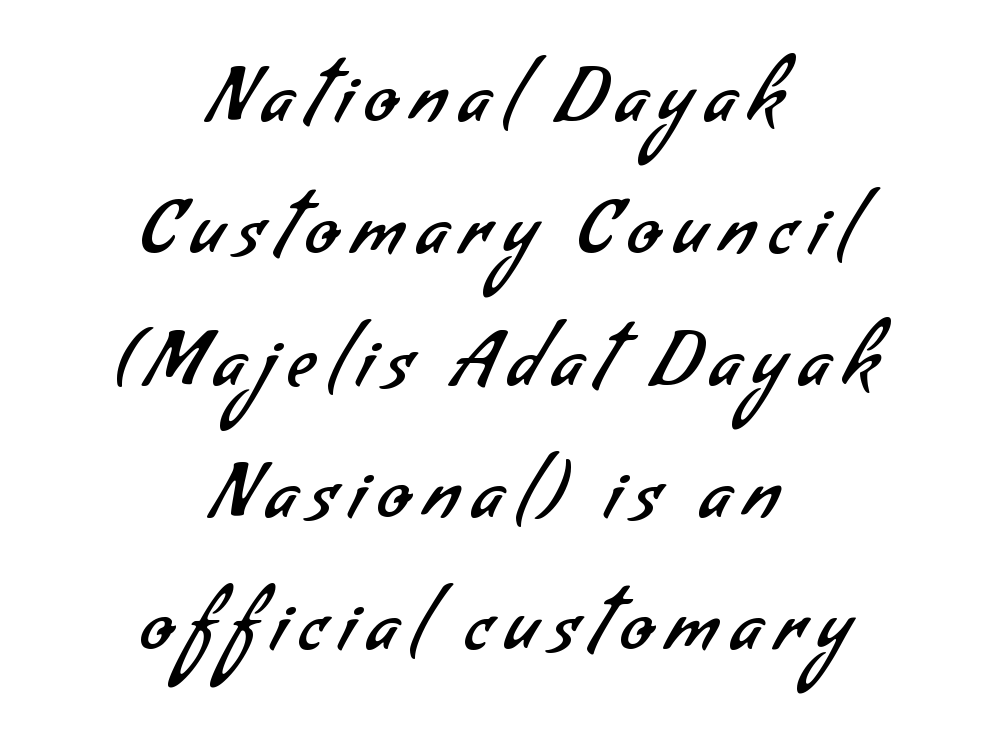
The image shows 75 px regular-weight sans-serif type; set centered, line spacing 1.76x, not underlined; low stroke contrast and a small x-height.
